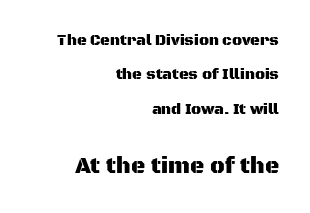
{"italic": "no", "underline": "no", "align": "right", "line_spacing": "loose", "line_spacing_ratio": 2.3, "letter_spacing": "normal", "letter_spacing_em": 0.0, "larger_block": "second", "size_ratio": 1.47, "glyph_px": 22}
